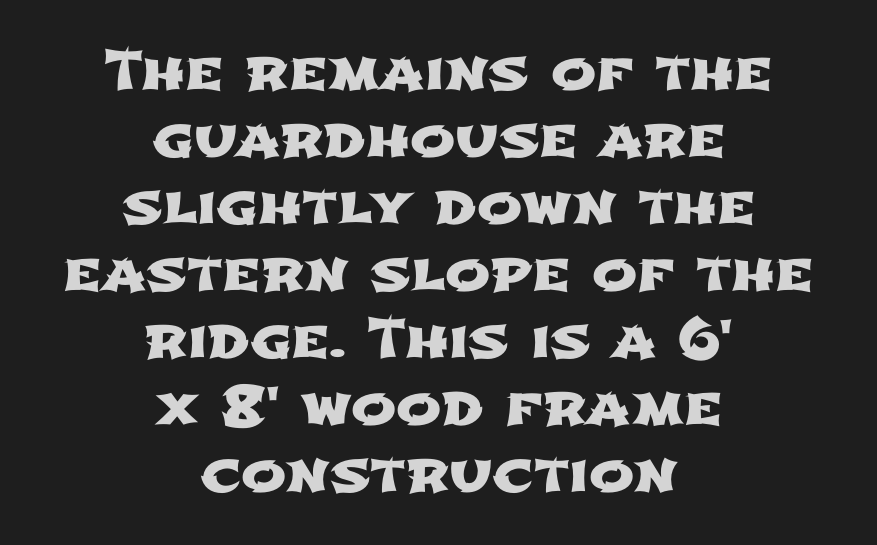
{"serif": "no", "width": "wide", "stroke_contrast": "low", "x_height": "medium", "monospaced": "no", "underline": "no", "align": "center", "line_spacing_ratio": 1.24, "letter_spacing": "normal", "letter_spacing_em": 0.0, "glyph_px": 54}
